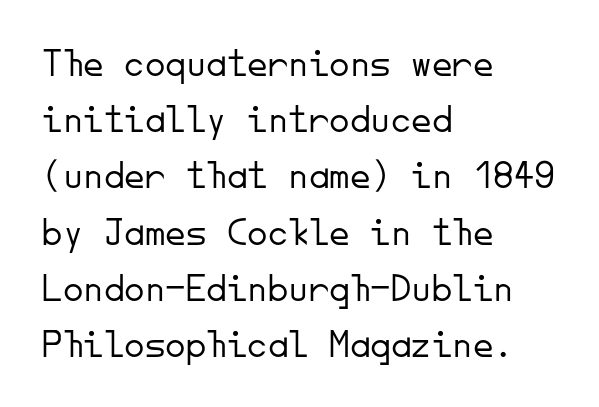
{"serif": "no", "italic": "no", "bold": "no", "weight": "light", "width": "normal", "stroke_contrast": "low", "x_height": "small", "monospaced": "yes", "underline": "no", "align": "left", "line_spacing": "normal", "line_spacing_ratio": 1.37, "letter_spacing": "normal", "letter_spacing_em": 0.0, "glyph_px": 41}
